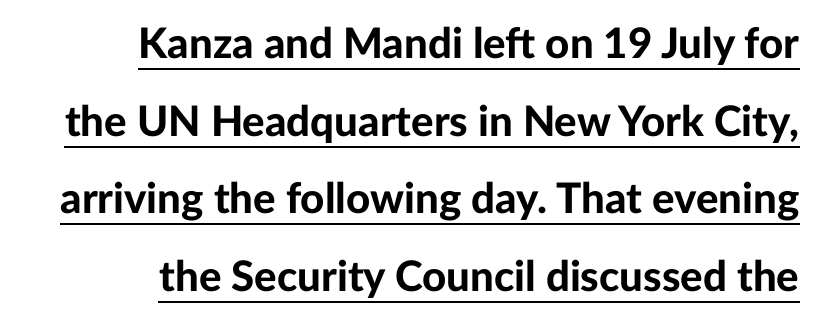
{"serif": "no", "italic": "no", "bold": "yes", "weight": "bold", "width": "normal", "stroke_contrast": "low", "x_height": "medium", "monospaced": "no", "underline": "yes", "line_spacing_ratio": 1.85, "letter_spacing": "normal", "letter_spacing_em": 0.0, "glyph_px": 42}
